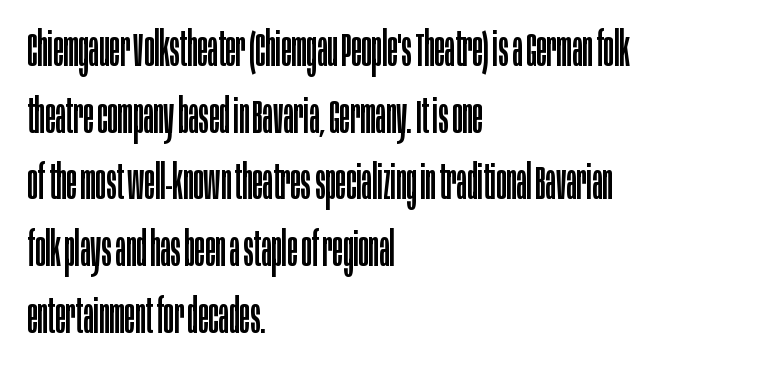
Q: Is the text bold? A: No.
Q: Is the text italic (slanted)? A: No, it is upright.
Q: Is the typeface a serif or a sans-serif typeface? A: Sans-serif.
Q: Is the text underlined? A: No.
Q: How is the paragraph aligned? A: Left-aligned.
Q: Is the spacing between letters normal or unusually wide? A: Normal.
Q: Is the spacing between lines tight, normal or loose? A: Normal.
Q: Width (condensed, normal, or wide)? A: Condensed.
Q: Stroke contrast? A: Low.
Q: x-height? A: Large.
Q: Monospaced? A: No.
